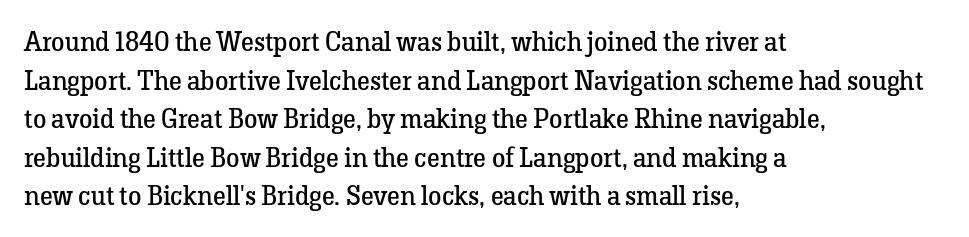
{"italic": "no", "bold": "no", "underline": "no", "align": "left", "line_spacing": "normal", "line_spacing_ratio": 1.43, "letter_spacing": "normal", "letter_spacing_em": 0.0, "glyph_px": 27}
